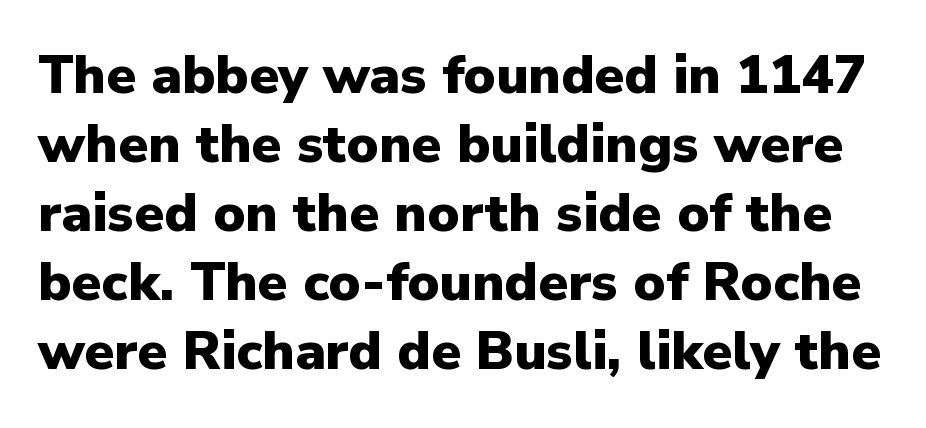
Type without underlining. A dark, heavy texture on the line: the type is bold. Notice how the stems are strictly vertical — no italics here. Note the varied advance widths — an 'i' is clearly narrower than an 'm'. The designer went with a sans here, leaving each stem footless.
